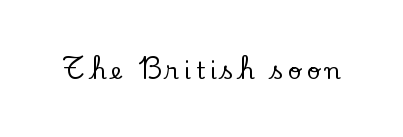
The image shows 23 px text type, upright; set unusually wide letter spacing (+0.21 em), not underlined.
